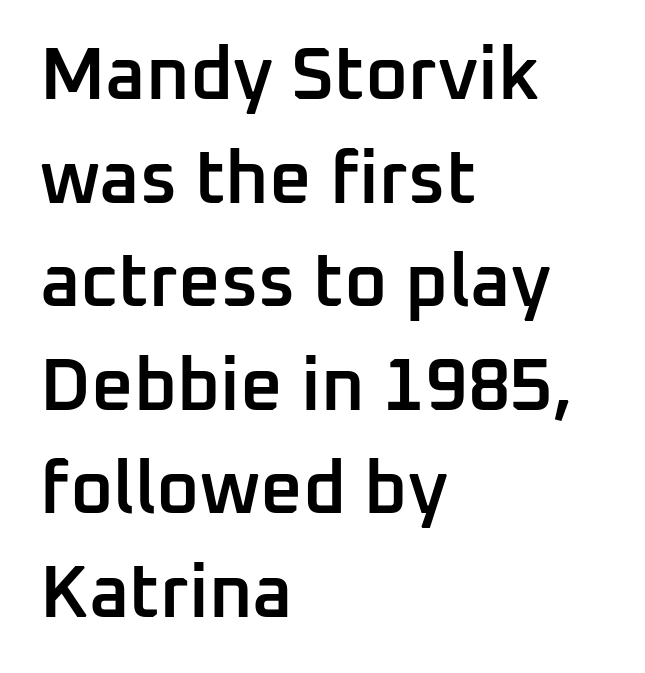
Q: Is the text bold? A: Semi-bold.
Q: Is the text italic (slanted)? A: No, it is upright.
Q: Is the typeface a serif or a sans-serif typeface? A: Sans-serif.
Q: Is the text underlined? A: No.
Q: How is the paragraph aligned? A: Left-aligned.
Q: Is the spacing between letters normal or unusually wide? A: Normal.
Q: Is the spacing between lines tight, normal or loose? A: Normal.
Q: Width (condensed, normal, or wide)? A: Normal.
Q: Stroke contrast? A: Low.
Q: x-height? A: Medium.
Q: Monospaced? A: No.
